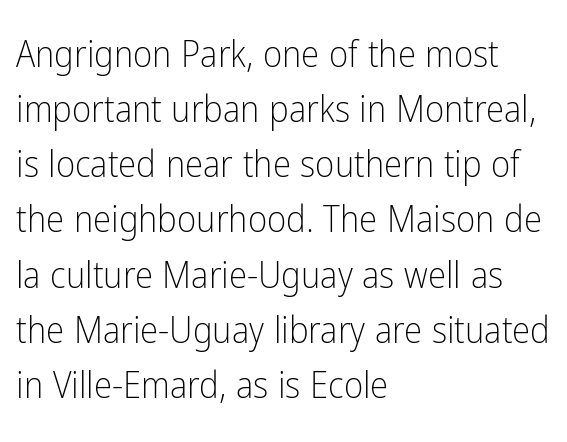
Q: Is the text bold? A: No.
Q: Is the text italic (slanted)? A: No, it is upright.
Q: Is the typeface a serif or a sans-serif typeface? A: Sans-serif.
Q: Is the text underlined? A: No.
Q: How is the paragraph aligned? A: Left-aligned.
Q: Is the spacing between letters normal or unusually wide? A: Normal.
Q: Is the spacing between lines tight, normal or loose? A: Normal.
Q: Width (condensed, normal, or wide)? A: Condensed.
Q: Stroke contrast? A: Low.
Q: x-height? A: Medium.
Q: Monospaced? A: No.
